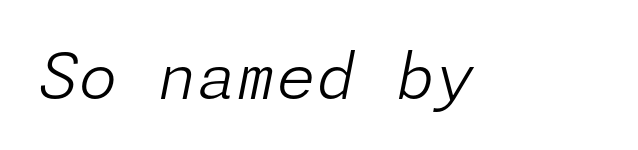
Q: Is the text bold? A: No.
Q: Is the text italic (slanted)? A: Yes, it leans right by about 11 degrees.
Q: Is the text underlined? A: No.
Q: Is the spacing between letters normal or unusually wide? A: Normal.
Q: Width (condensed, normal, or wide)? A: Normal.
Q: Stroke contrast? A: Low.
Q: x-height? A: Medium.
